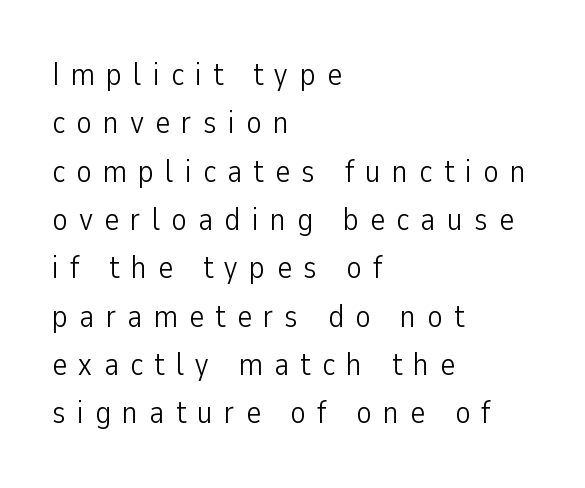
The image shows 32 px light, condensed sans-serif type, upright; set left-aligned, normal line spacing (1.51x), unusually wide letter spacing (+0.35 em), not underlined; low stroke contrast and a medium x-height.
